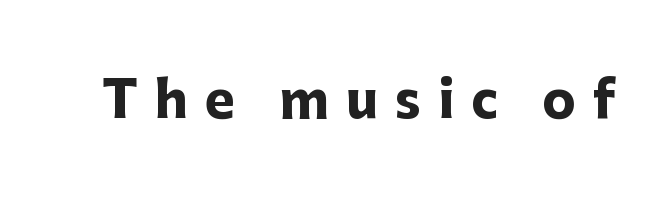
Q: Is the text bold? A: Yes.
Q: Is the text italic (slanted)? A: No, it is upright.
Q: Is the typeface a serif or a sans-serif typeface? A: Sans-serif.
Q: Is the text underlined? A: No.
Q: Is the spacing between letters normal or unusually wide? A: Unusually wide.
Q: Width (condensed, normal, or wide)? A: Normal.
Q: Stroke contrast? A: Low.
Q: x-height? A: Medium.
Q: Monospaced? A: No.
